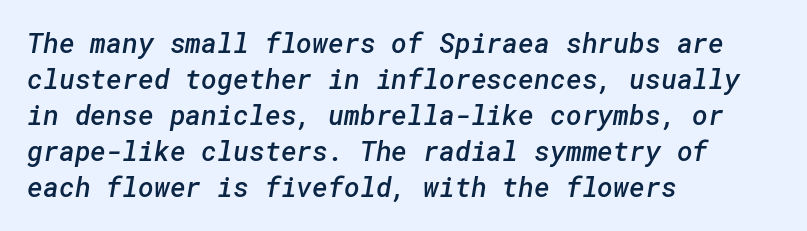
The image shows 27 px text type; set left-aligned, normal line spacing (1.33x), normal letter spacing, not underlined.
